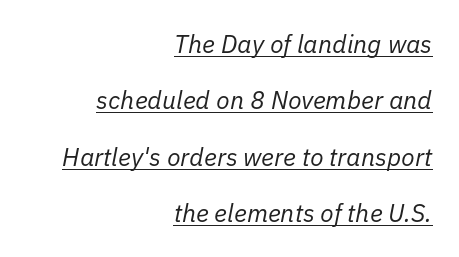
Observe the ordinary spacing: letters are neighbours, not strangers. The strokes are not fattened; the text isn't bold. One-word summary of the alignment: right. Widely set lines give the paragraph a tall, airy silhouette. Somebody hit Ctrl+U on this one — the words are underlined.
